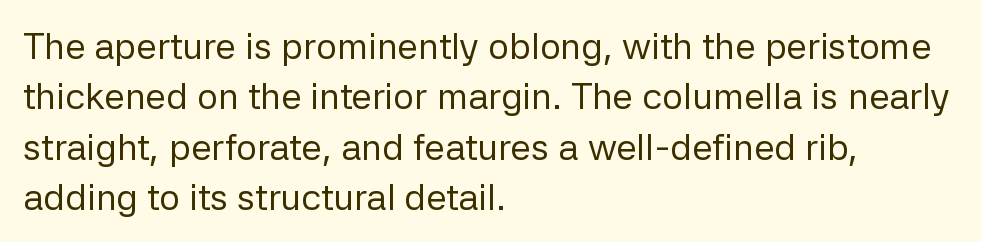
The image shows 37 px regular-weight sans-serif type, upright; set left-aligned, normal line spacing (1.36x), normal letter spacing, not underlined; low stroke contrast and a medium x-height.
